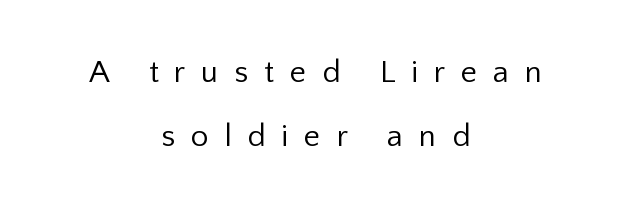
The image shows 32 px regular-weight sans-serif type, upright; set centered, loose line spacing (1.99x), unusually wide letter spacing (+0.49 em), not underlined; low stroke contrast and a medium x-height.
